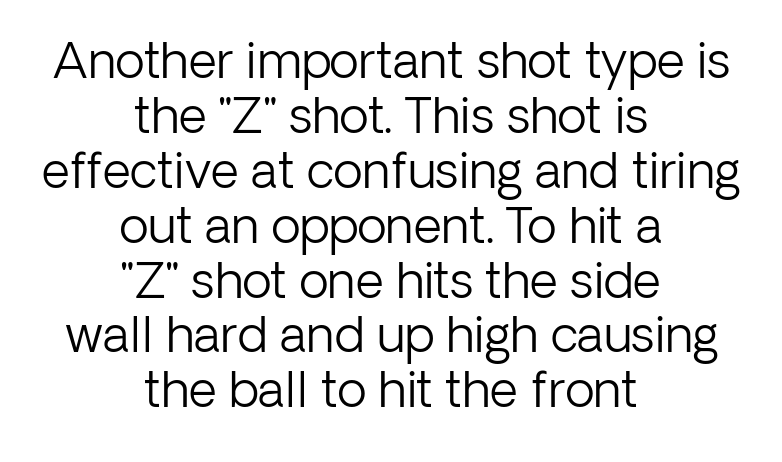
Check where the strokes stop: nothing finishes them off — pure sans. Counters stay open thanks to moderate or lighter strokes. Rule under the text: the space is simply empty. Unlike italic type, these characters show no tilt at all.
